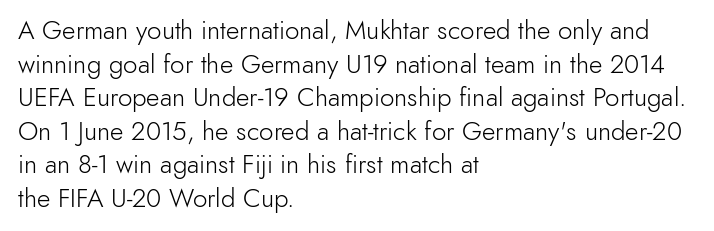
Interline gaps are of average width in this sample. In terms of posture, this sample is upright. Teacher's note: observe the even left margin — that is flush-left alignment. The cut favours lightness, reaching ordinary text weight at its darkest.
